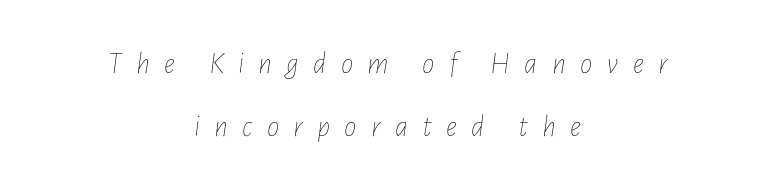
The image shows 31 px thin, condensed type, italic (leaning right); set centered, loose line spacing (2.02x), unusually wide letter spacing (+0.46 em), not underlined; low stroke contrast and a medium x-height.
